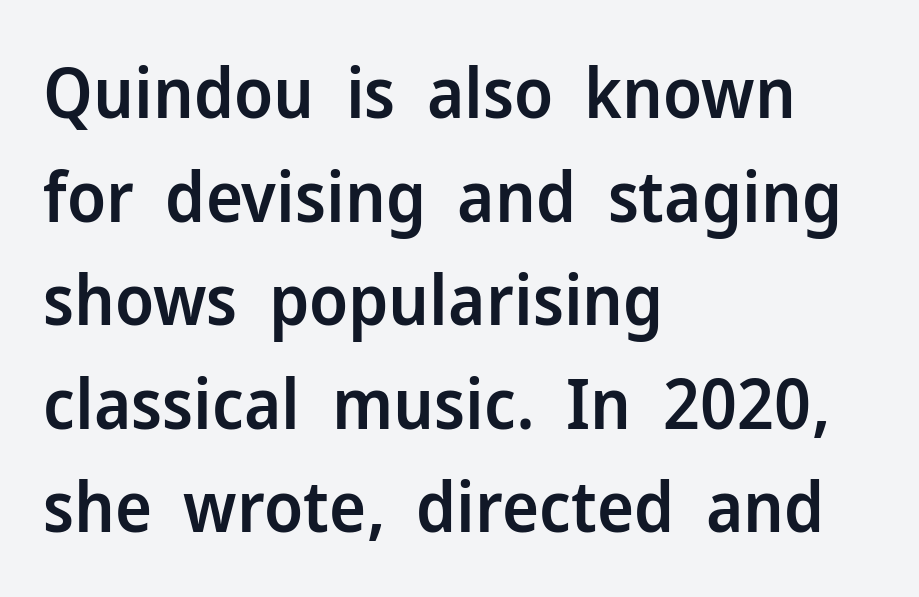
{"serif": "no", "italic": "no", "bold": "semi", "weight": "semibold", "width": "normal", "stroke_contrast": "low", "x_height": "medium", "monospaced": "no", "underline": "no", "align": "left", "line_spacing": "normal", "line_spacing_ratio": 1.48, "letter_spacing": "normal", "letter_spacing_em": 0.0, "glyph_px": 70}
